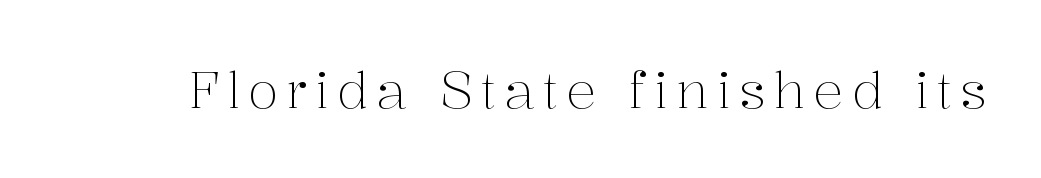
Q: Is the text bold? A: No.
Q: Is the text italic (slanted)? A: No, it is upright.
Q: Is the typeface a serif or a sans-serif typeface? A: Serif.
Q: Is the text underlined? A: No.
Q: Width (condensed, normal, or wide)? A: Normal.
Q: Stroke contrast? A: Medium.
Q: x-height? A: Medium.
Q: Monospaced? A: No.
